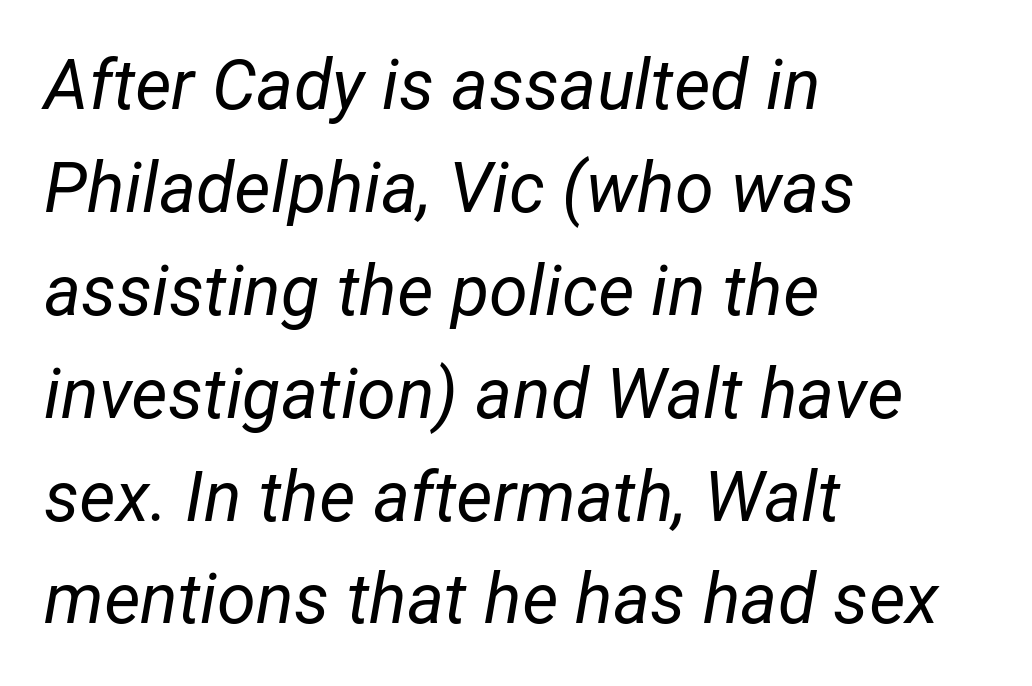
Q: Is the text bold? A: No.
Q: Is the text italic (slanted)? A: Yes, it leans right by about 12 degrees.
Q: Is the text underlined? A: No.
Q: How is the paragraph aligned? A: Left-aligned.
Q: Is the spacing between letters normal or unusually wide? A: Normal.
Q: Is the spacing between lines tight, normal or loose? A: Normal.
Q: Width (condensed, normal, or wide)? A: Normal.
Q: Stroke contrast? A: Low.
Q: x-height? A: Medium.
Q: Monospaced? A: No.
